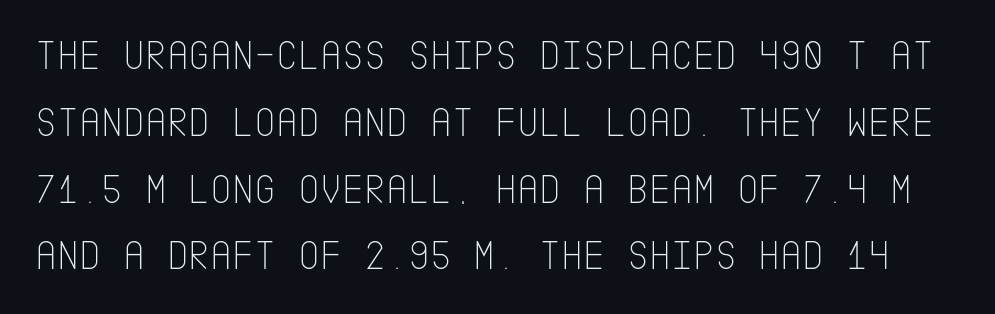
No extra tracking has been applied to these lines. Every stem runs plumb, perpendicular to the baseline. Check where the strokes stop: nothing finishes them off — pure sans. Heft: none added — not bold. If you measured baseline to baseline, you'd find a middling distance. Lines of text with bare space underneath.
